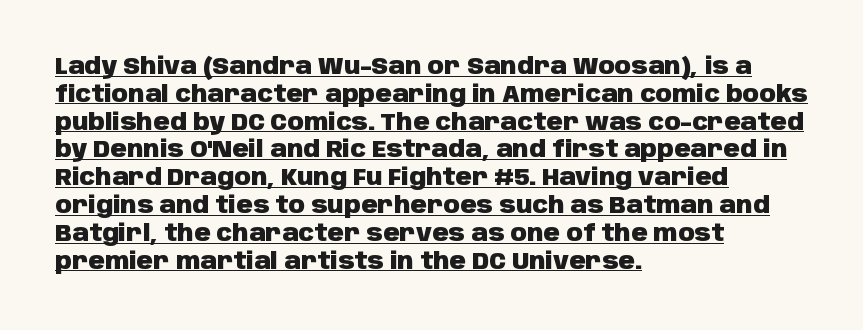
Glance below the letters and you will spot a drawn line. The specimen reads as upright at a glance. The passage is arranged the way most books set body copy — flush left. Does extra space separate the letters? No, they use regular spacing. Emphasis by weight is at full strength: bold.
